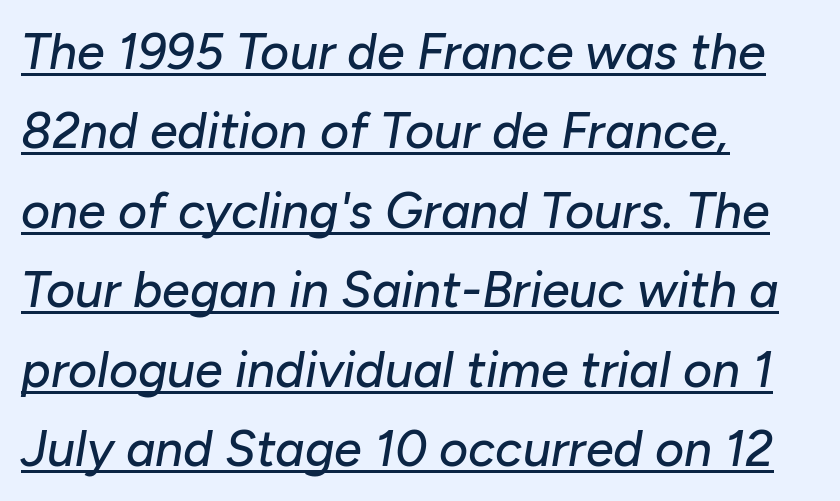
Q: Is the text italic (slanted)? A: Yes, it leans right by about 10 degrees.
Q: Is the text underlined? A: Yes.
Q: How is the paragraph aligned? A: Left-aligned.
Q: Is the spacing between letters normal or unusually wide? A: Normal.
Q: Is the spacing between lines tight, normal or loose? A: Normal.
Q: Width (condensed, normal, or wide)? A: Normal.
Q: Stroke contrast? A: Low.
Q: x-height? A: Medium.
Q: Monospaced? A: No.
